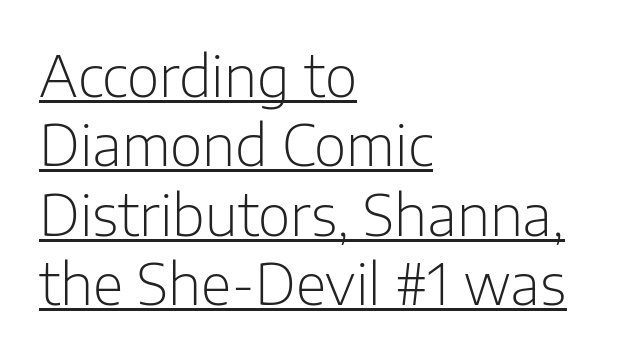
Q: Is the text bold? A: No.
Q: Is the text italic (slanted)? A: No, it is upright.
Q: Is the typeface a serif or a sans-serif typeface? A: Sans-serif.
Q: Is the text underlined? A: Yes.
Q: How is the paragraph aligned? A: Left-aligned.
Q: Is the spacing between letters normal or unusually wide? A: Normal.
Q: Width (condensed, normal, or wide)? A: Normal.
Q: Stroke contrast? A: Low.
Q: x-height? A: Medium.
Q: Monospaced? A: No.
